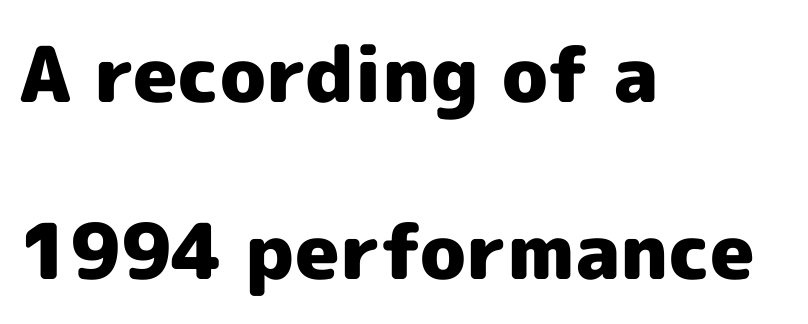
The image shows 77 px heavy sans-serif type, upright; set left-aligned, loose line spacing (2.3x), normal letter spacing, not underlined; a medium x-height.
